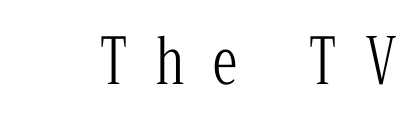
The image shows 62 px light, condensed serif type, upright; set unusually wide letter spacing (+0.45 em), not underlined; low stroke contrast and a medium x-height.
